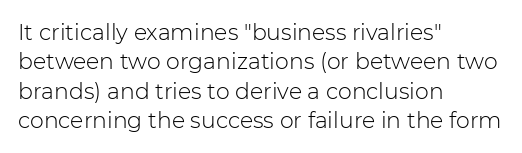
{"italic": "no", "bold": "no", "underline": "no", "align": "left", "line_spacing": "normal", "line_spacing_ratio": 1.34, "letter_spacing": "normal", "letter_spacing_em": 0.0, "glyph_px": 22}
